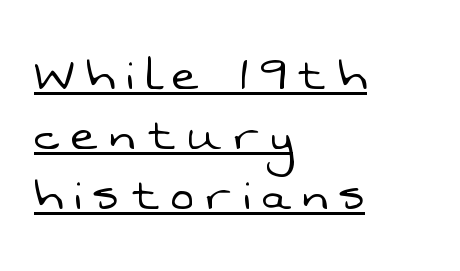
Q: Is the text bold? A: No.
Q: Is the typeface a serif or a sans-serif typeface? A: Sans-serif.
Q: Is the text underlined? A: Yes.
Q: How is the paragraph aligned? A: Left-aligned.
Q: Is the spacing between letters normal or unusually wide? A: Unusually wide.
Q: Is the spacing between lines tight, normal or loose? A: Tight.
Q: Width (condensed, normal, or wide)? A: Normal.
Q: Stroke contrast? A: Low.
Q: x-height? A: Medium.
Q: Monospaced? A: No.
